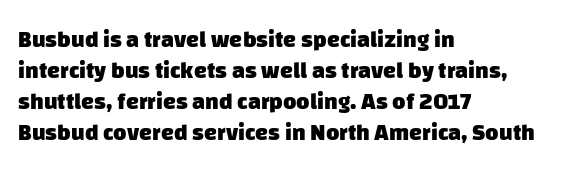
Caption: bold face, heavy strokes. The horizontal fit of the characters is conventional and even. The rows are spaced the way most documents space them. The lines are quadded left.
